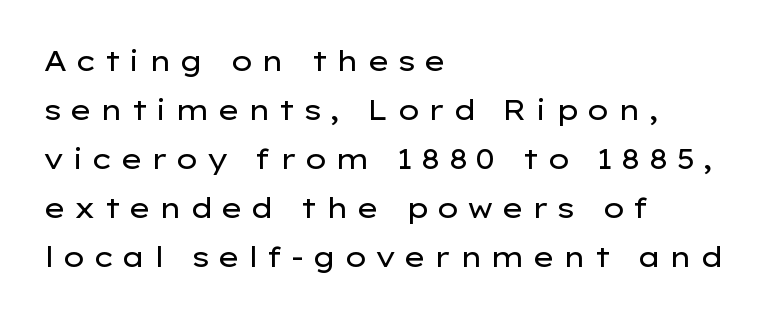
Q: Is the text bold? A: No.
Q: Is the text italic (slanted)? A: No, it is upright.
Q: Is the typeface a serif or a sans-serif typeface? A: Sans-serif.
Q: Is the text underlined? A: No.
Q: How is the paragraph aligned? A: Left-aligned.
Q: Is the spacing between letters normal or unusually wide? A: Unusually wide.
Q: Width (condensed, normal, or wide)? A: Wide.
Q: Stroke contrast? A: Low.
Q: x-height? A: Medium.
Q: Monospaced? A: No.
